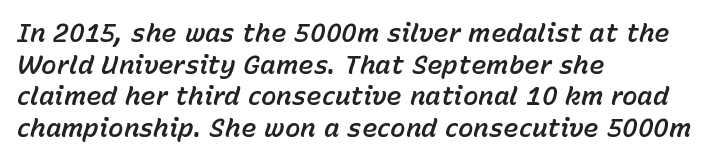
Does the copy run flush right? No — it runs flush left. This rendering leaves character spacing at its baseline value. The area under the type is left untouched. An italicized treatment has been applied to the whole sample.
